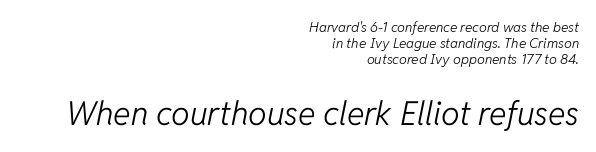
The image shows 33 px light type, italic (leaning right); set right-aligned, tight line spacing (1.13x), normal letter spacing, not underlined; the second (bottom) block is 2.36x larger; low stroke contrast and a medium x-height.
